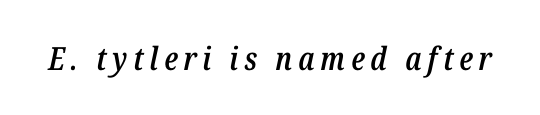
Compared with ordinary roman type, these characters are visibly tilted. What weight is shown? A semibold, between regular and bold. The area under the type is left untouched. You could not count columns in this text — the font is proportionally spaced.
